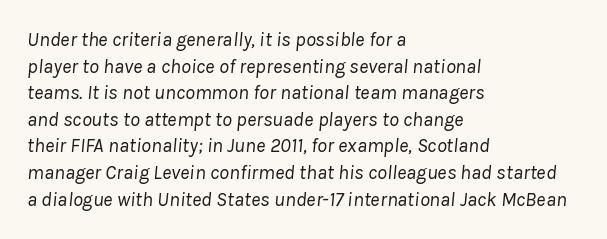
The image shows 20 px text type, italic (leaning right); set left-aligned, normal line spacing (1.33x), normal letter spacing, not underlined.
